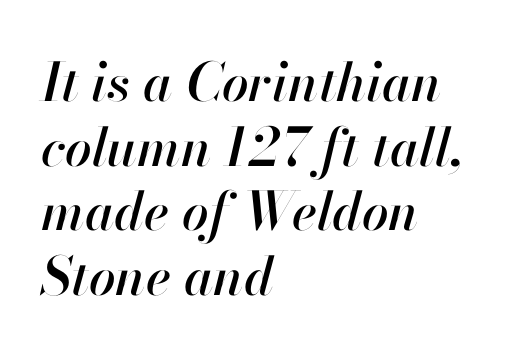
Descenders are the only things crossing below the line. Looks like regular typesetting: each glyph gets only the width it needs. The whole block is typeset with a tilt. The ragged edge is on the right, which tells us the setting is flush left. Honestly, the letter spacing is just normal — you wouldn't notice it.
